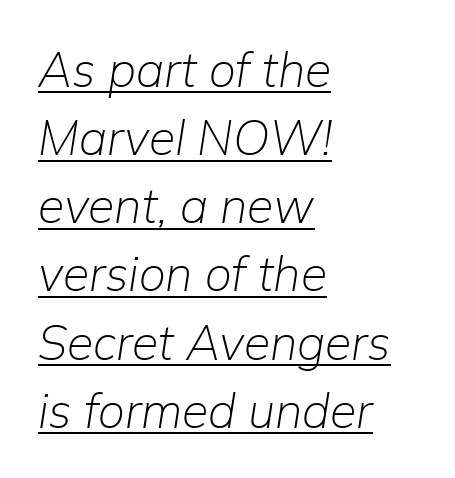
{"italic": "yes", "lean": "right", "slant_degrees": 9, "bold": "no", "weight": "light", "width": "normal", "stroke_contrast": "low", "x_height": "medium", "monospaced": "no", "underline": "yes", "align": "left", "line_spacing": "normal", "line_spacing_ratio": 1.42, "letter_spacing": "normal", "letter_spacing_em": 0.0, "glyph_px": 48}
